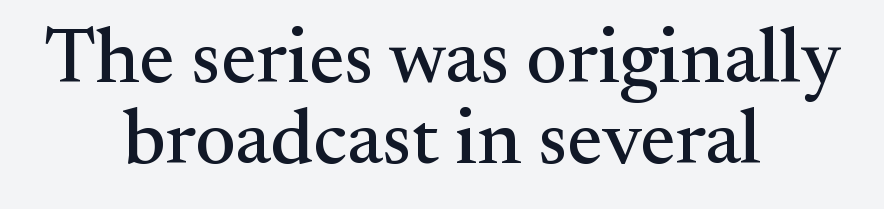
Q: Is the text italic (slanted)? A: No, it is upright.
Q: Is the typeface a serif or a sans-serif typeface? A: Serif.
Q: Is the text underlined? A: No.
Q: How is the paragraph aligned? A: Centered.
Q: Is the spacing between letters normal or unusually wide? A: Normal.
Q: Is the spacing between lines tight, normal or loose? A: Tight.
Q: Width (condensed, normal, or wide)? A: Normal.
Q: Stroke contrast? A: Medium.
Q: x-height? A: Small.
Q: Monospaced? A: No.
